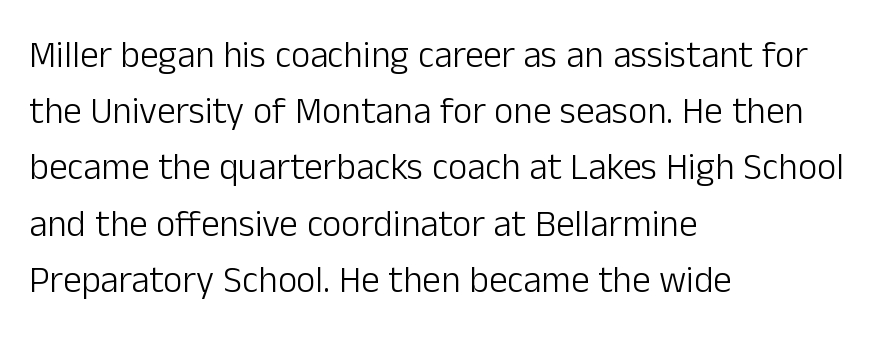
Q: Is the text bold? A: No.
Q: Is the text italic (slanted)? A: No, it is upright.
Q: Is the typeface a serif or a sans-serif typeface? A: Sans-serif.
Q: Is the text underlined? A: No.
Q: How is the paragraph aligned? A: Left-aligned.
Q: Is the spacing between letters normal or unusually wide? A: Normal.
Q: Is the spacing between lines tight, normal or loose? A: Normal.
Q: Width (condensed, normal, or wide)? A: Normal.
Q: Stroke contrast? A: Low.
Q: x-height? A: Medium.
Q: Monospaced? A: No.
